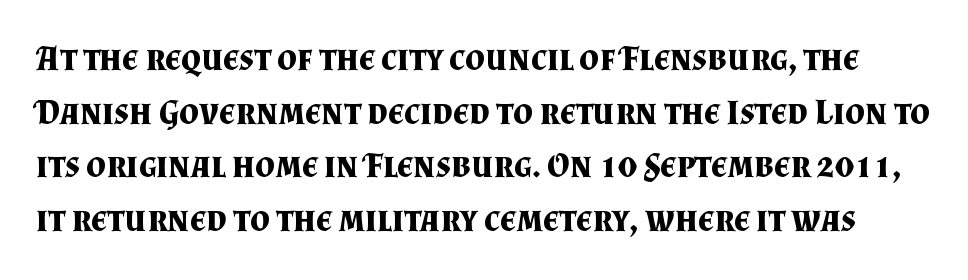
Rows of type keep a routine distance in the vertical direction. Each letter keeps its own natural width here, so spacing adapts to shape. Rule under the text: the space is simply empty. Students, this is bold: see how much ink each stroke carries. Compared with typical body copy, the letter spacing here is the same. Ordinary non-slanted type is in use.
